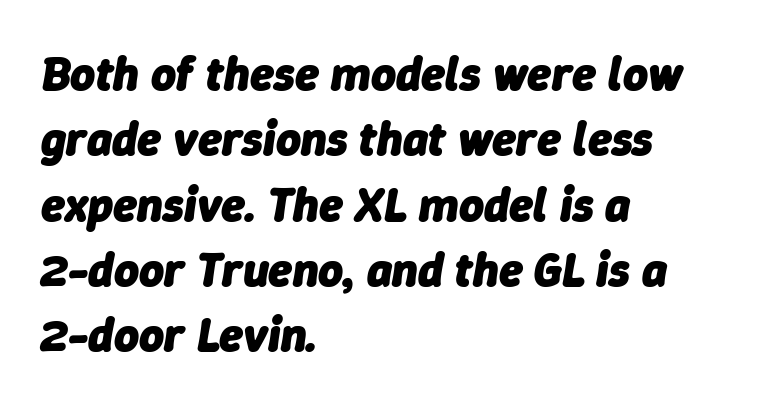
{"italic": "yes", "lean": "right", "slant_degrees": 9, "bold": "yes", "weight": "heavy", "width": "normal", "stroke_contrast": "low", "x_height": "medium", "monospaced": "no", "underline": "no", "align": "left", "line_spacing": "normal", "line_spacing_ratio": 1.36, "letter_spacing": "normal", "letter_spacing_em": 0.0, "glyph_px": 48}
